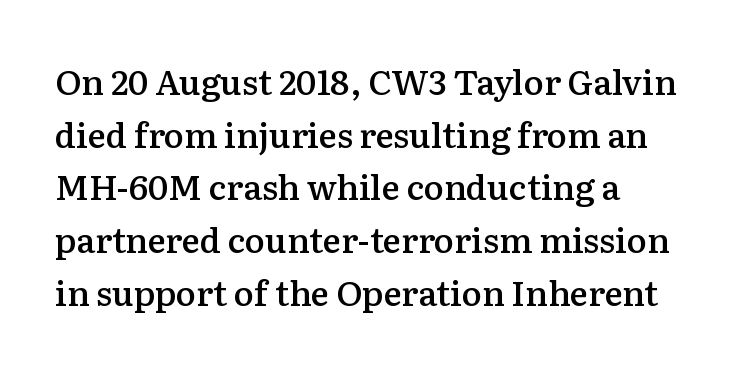
The image shows 34 px semibold serif type, upright; set normal line spacing (1.55x), normal letter spacing, not underlined; medium stroke contrast and a medium x-height.
